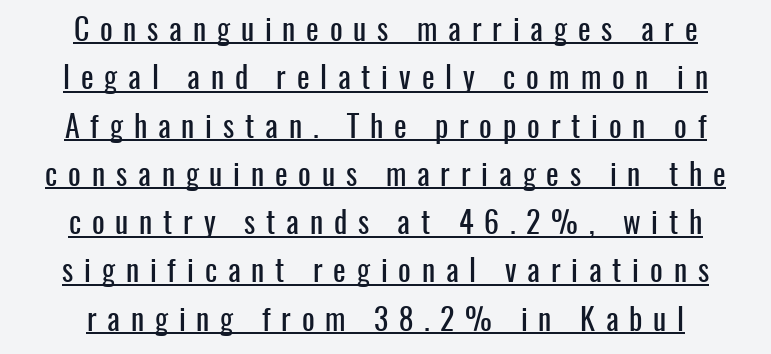
The image shows 30 px condensed sans-serif type, upright; set centered, normal line spacing (1.61x), unusually wide letter spacing (+0.36 em), underlined; low stroke contrast and a medium x-height.
